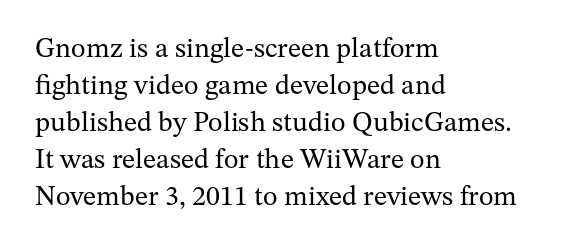
The image shows 28 px regular-weight serif type, upright; set left-aligned, normal line spacing (1.32x), normal letter spacing, not underlined; medium stroke contrast and a medium x-height.
